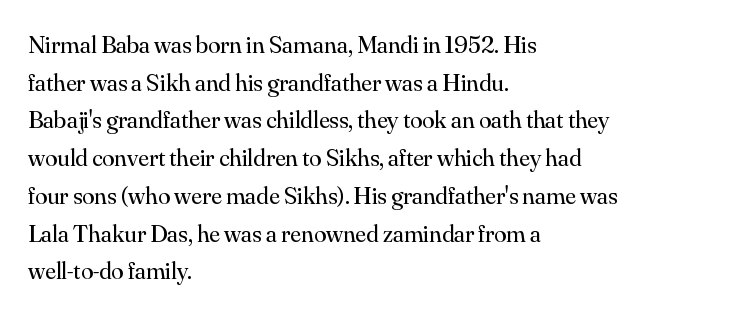
Q: Is the text bold? A: No.
Q: Is the text italic (slanted)? A: No, it is upright.
Q: Is the text underlined? A: No.
Q: How is the paragraph aligned? A: Left-aligned.
Q: Is the spacing between letters normal or unusually wide? A: Normal.
Q: Is the spacing between lines tight, normal or loose? A: Normal.
